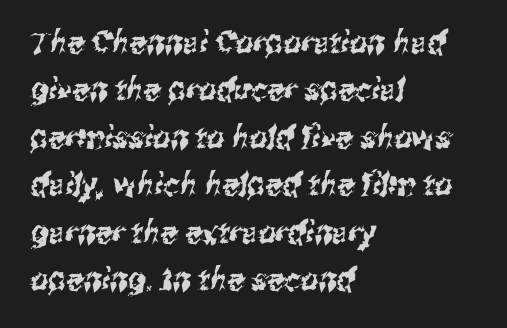
Default kerning and tracking; the words read as compact shapes. The letters advance in unequal steps, a hallmark of proportional type. The rendering shows plain stroke endings on the letterforms — a sans-serif design. This block has exactly the height ordinary leading produces. Has an underline been added? It has not.
